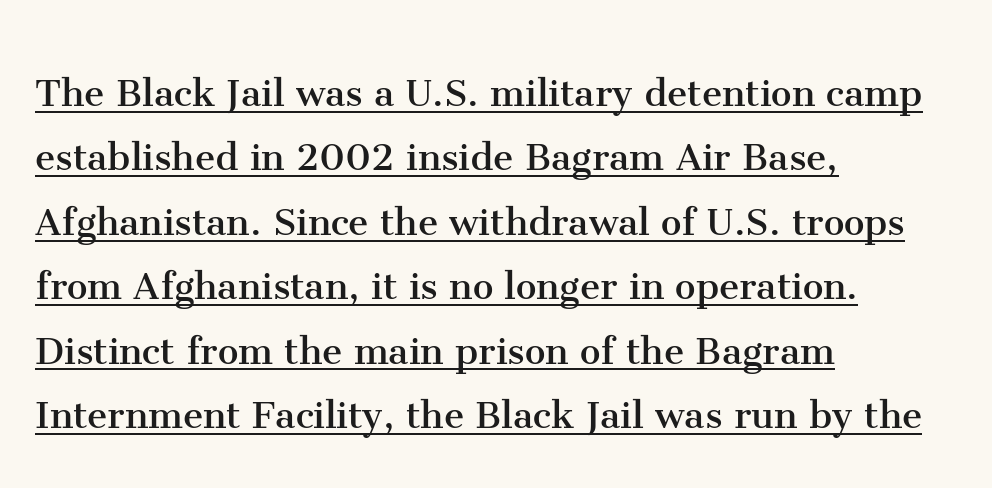
{"serif": "yes", "italic": "no", "bold": "no", "weight": "regular", "width": "normal", "stroke_contrast": "medium", "x_height": "medium", "monospaced": "no", "underline": "yes", "align": "left", "line_spacing": "normal", "line_spacing_ratio": 1.4, "letter_spacing": "normal", "letter_spacing_em": 0.0, "glyph_px": 46}
